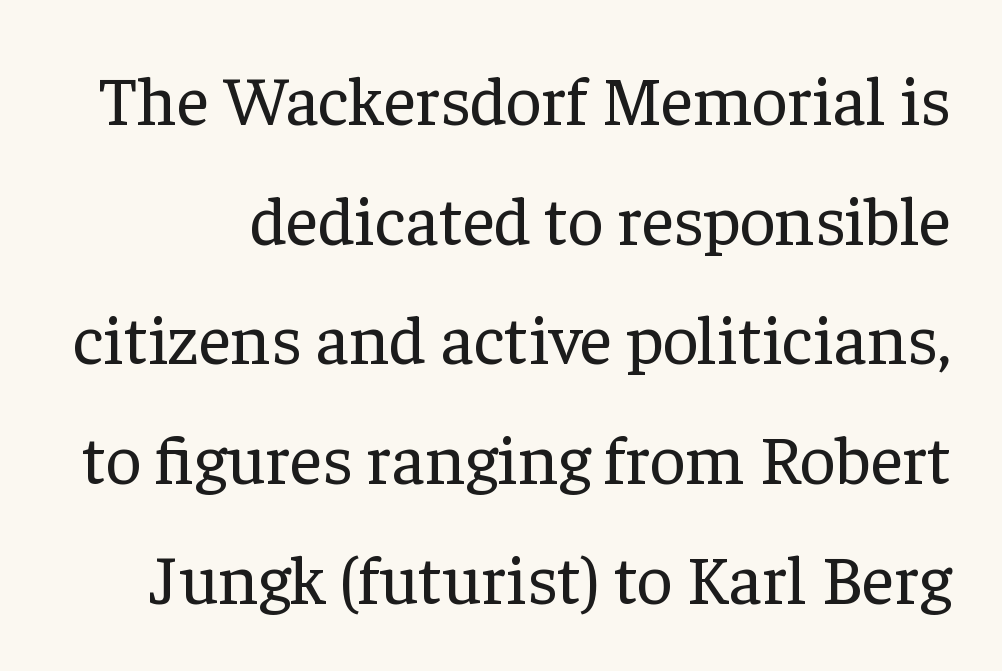
Q: Is the text bold? A: No.
Q: Is the text italic (slanted)? A: No, it is upright.
Q: Is the typeface a serif or a sans-serif typeface? A: Serif.
Q: Is the text underlined? A: No.
Q: Is the spacing between letters normal or unusually wide? A: Normal.
Q: Width (condensed, normal, or wide)? A: Normal.
Q: Stroke contrast? A: Low.
Q: x-height? A: Medium.
Q: Monospaced? A: No.
